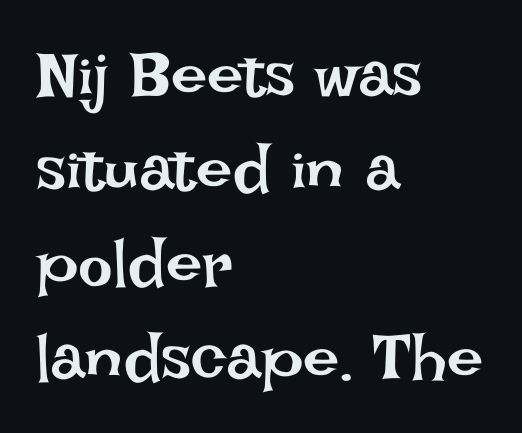
{"italic": "no", "bold": "no", "weight": "regular", "width": "normal", "stroke_contrast": "low", "x_height": "large", "monospaced": "no", "underline": "no", "align": "left", "line_spacing": "normal", "line_spacing_ratio": 1.45, "letter_spacing": "normal", "letter_spacing_em": 0.0, "glyph_px": 65}
